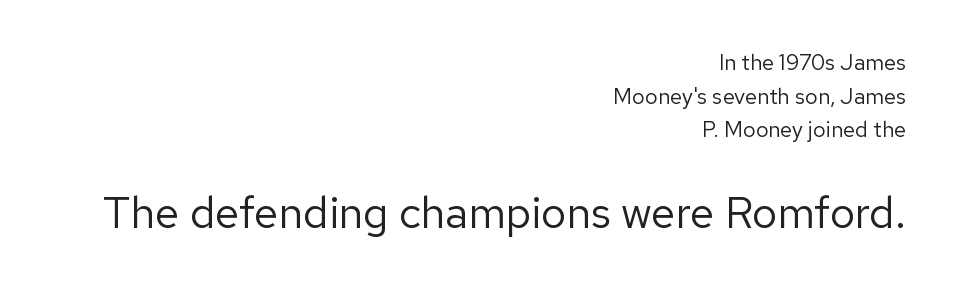
{"serif": "no", "italic": "no", "bold": "no", "weight": "regular", "width": "normal", "stroke_contrast": "low", "x_height": "medium", "monospaced": "no", "underline": "no", "align": "right", "line_spacing": "normal", "line_spacing_ratio": 1.53, "letter_spacing": "normal", "letter_spacing_em": 0.0, "larger_block": "second", "size_ratio": 2.0, "glyph_px": 44}
